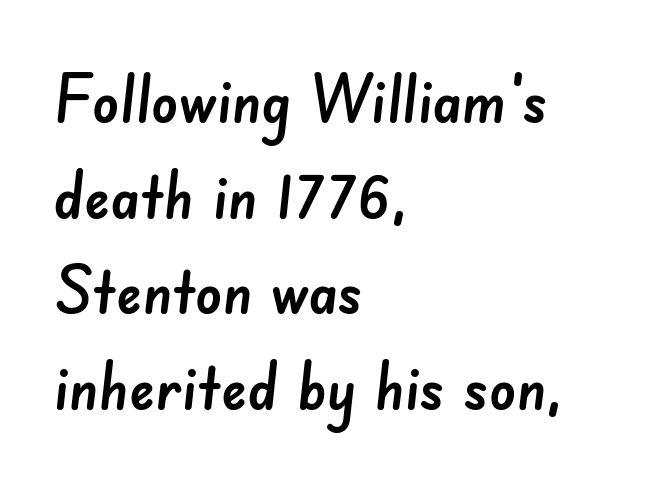
Q: Is the typeface a serif or a sans-serif typeface? A: Sans-serif.
Q: Is the text underlined? A: No.
Q: How is the paragraph aligned? A: Left-aligned.
Q: Is the spacing between letters normal or unusually wide? A: Normal.
Q: Is the spacing between lines tight, normal or loose? A: Normal.
Q: Width (condensed, normal, or wide)? A: Normal.
Q: Stroke contrast? A: Low.
Q: x-height? A: Small.
Q: Monospaced? A: No.
